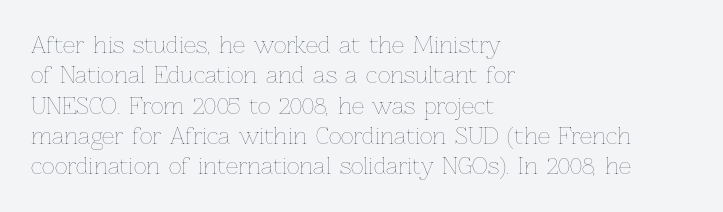
The image shows 22 px text type, upright; set left-aligned, normal line spacing (1.38x), normal letter spacing, not underlined.
